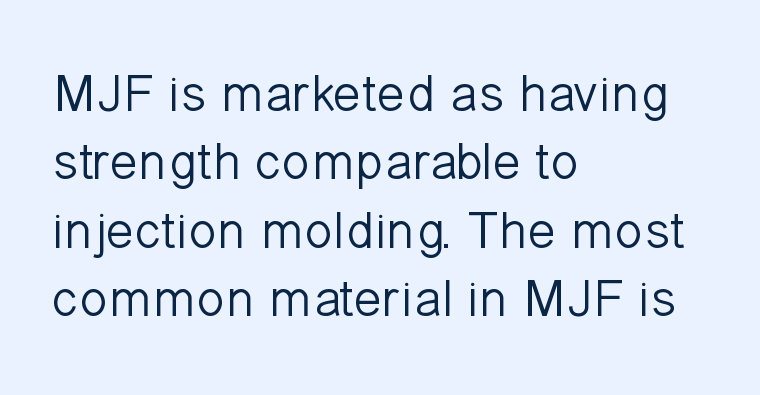
{"serif": "no", "italic": "no", "bold": "no", "weight": "light", "width": "normal", "stroke_contrast": "low", "x_height": "medium", "monospaced": "no", "underline": "no", "align": "left", "line_spacing": "normal", "line_spacing_ratio": 1.29, "letter_spacing": "normal", "letter_spacing_em": 0.0, "glyph_px": 53}
